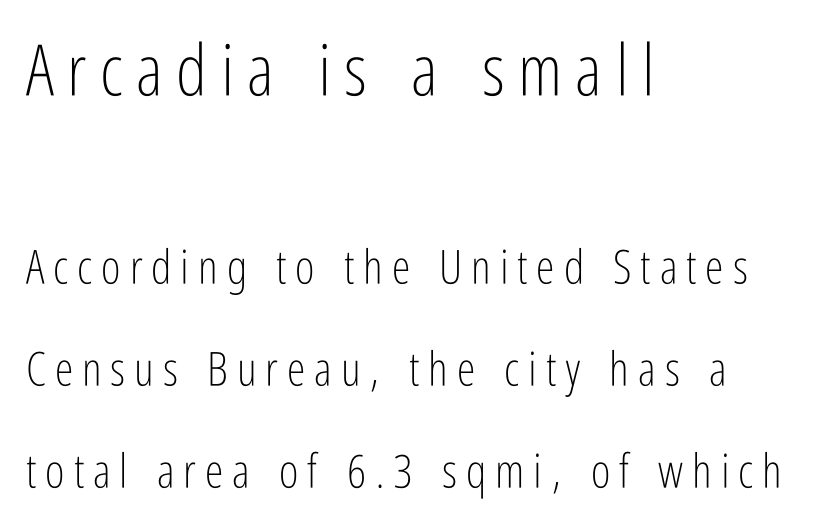
If you squint, the top block still reads clearly — it's the larger of the two. Is this a sans? Yes — the strokes have no serifs. The vertical gap from one line to the next is large. Italic: no, the glyphs are upright roman. This sample is left-justified, so line endings fall wherever the words run out. Think standard paragraph weight, or any step lighter than that.
